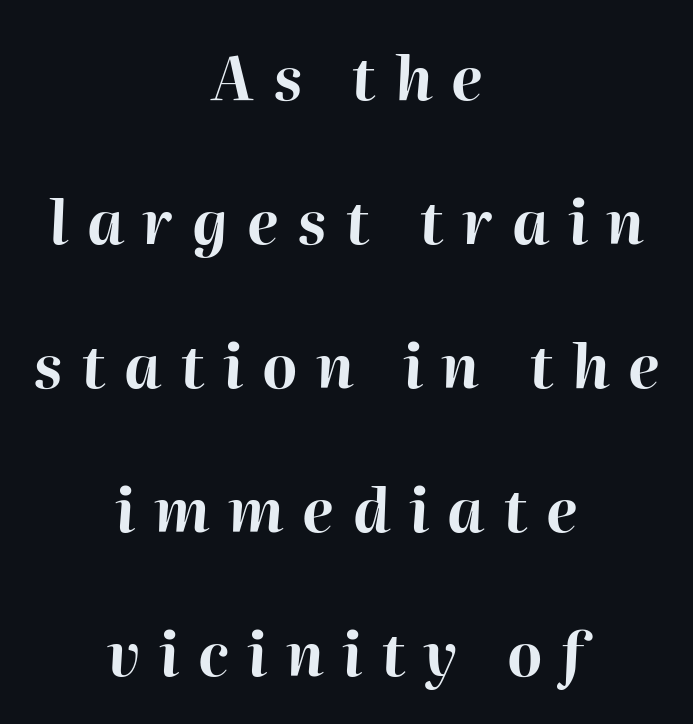
Q: Is the text bold? A: Yes.
Q: Is the text italic (slanted)? A: Yes, it leans right by about 2 degrees.
Q: Is the text underlined? A: No.
Q: How is the paragraph aligned? A: Centered.
Q: Is the spacing between letters normal or unusually wide? A: Unusually wide.
Q: Is the spacing between lines tight, normal or loose? A: Loose.
Q: Width (condensed, normal, or wide)? A: Normal.
Q: Stroke contrast? A: High.
Q: x-height? A: Medium.
Q: Monospaced? A: No.
